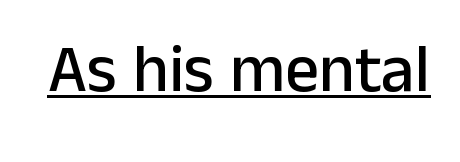
The image shows 67 px sans-serif type, upright; set normal letter spacing, underlined; low stroke contrast and a medium x-height.
